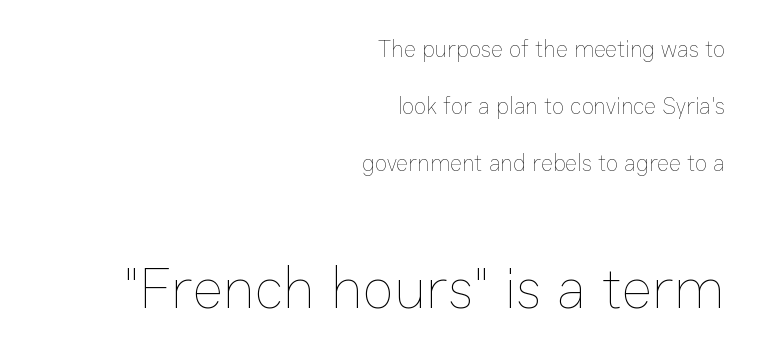
Q: Is the text bold? A: No.
Q: Is the text italic (slanted)? A: No, it is upright.
Q: Is the text underlined? A: No.
Q: How is the paragraph aligned? A: Right-aligned.
Q: Is the spacing between letters normal or unusually wide? A: Normal.
Q: Is the spacing between lines tight, normal or loose? A: Loose.
Q: Which block of text is set in a larger size, the first (top) or the second (bottom)? A: The second (bottom) one.
Q: Width (condensed, normal, or wide)? A: Normal.
Q: Stroke contrast? A: Low.
Q: x-height? A: Medium.
Q: Monospaced? A: No.
